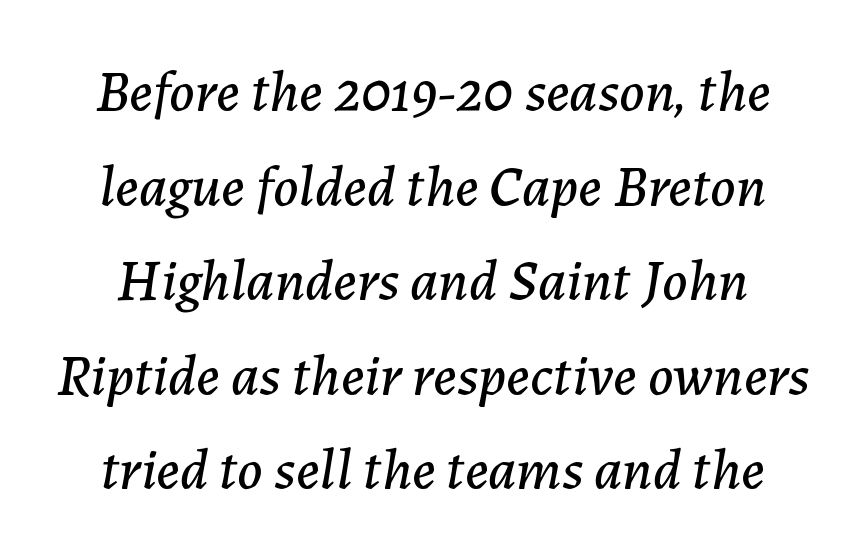
The line texture is even and compact thanks to regular tracking. The rendering uses natural spacing where letterforms have individual widths. Slant detected: the letters are inclined. The glyphs are unaccompanied by any horizontal stroke below them.
